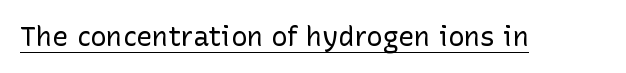
Q: Is the text bold? A: No.
Q: Is the text italic (slanted)? A: No, it is upright.
Q: Is the text underlined? A: Yes.
Q: Is the spacing between letters normal or unusually wide? A: Normal.
